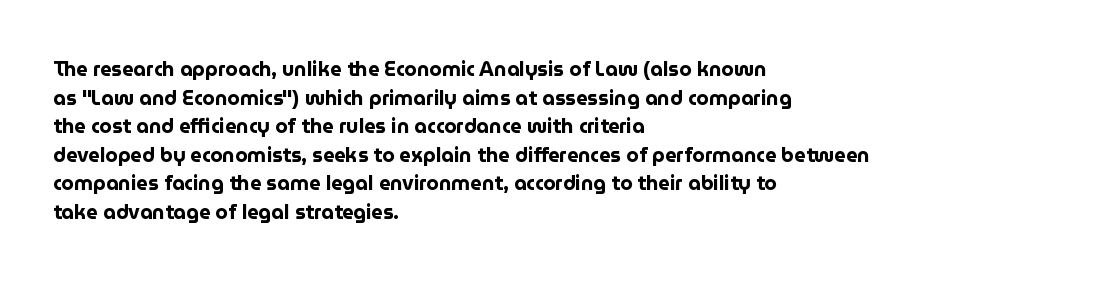
Q: Is the text bold? A: Yes.
Q: Is the text italic (slanted)? A: No, it is upright.
Q: Is the text underlined? A: No.
Q: How is the paragraph aligned? A: Left-aligned.
Q: Is the spacing between letters normal or unusually wide? A: Normal.
Q: Is the spacing between lines tight, normal or loose? A: Normal.
